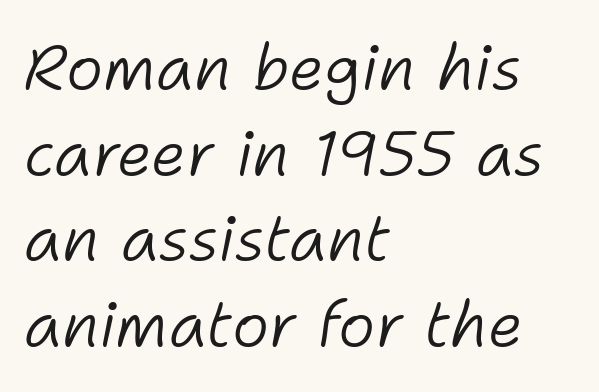
Nobody drew a line under any word here. A student would call this left alignment; a typographer would say flush left, rag right. One glance says typical: line gaps are just what's usual. Varying glyph widths throughout — classic text-font behaviour.
